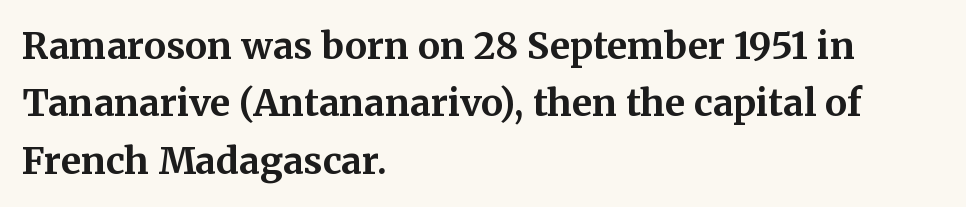
The image shows 37 px bold serif type, upright; set left-aligned, normal line spacing (1.55x), normal letter spacing, not underlined; medium stroke contrast and a medium x-height.
